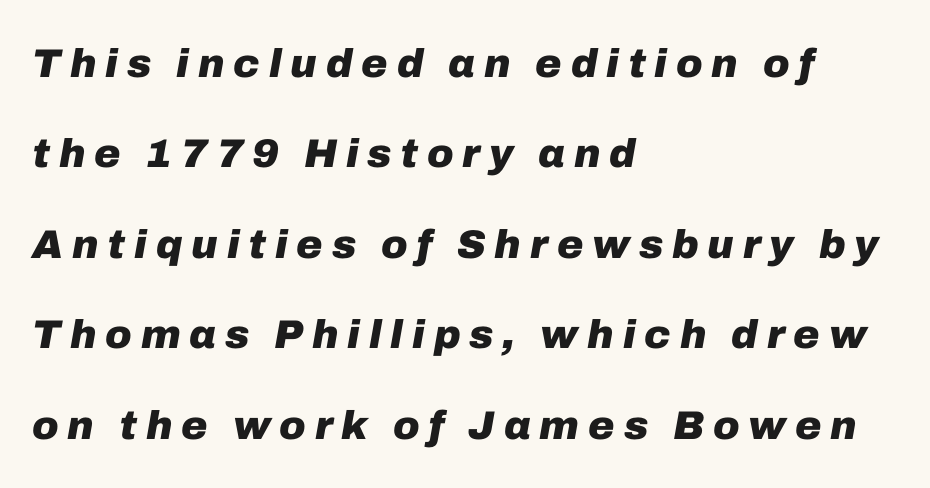
The image shows 40 px heavy type, italic (leaning right); set left-aligned, loose line spacing (2.26x), unusually wide letter spacing (+0.22 em), not underlined; low stroke contrast and a medium x-height.
